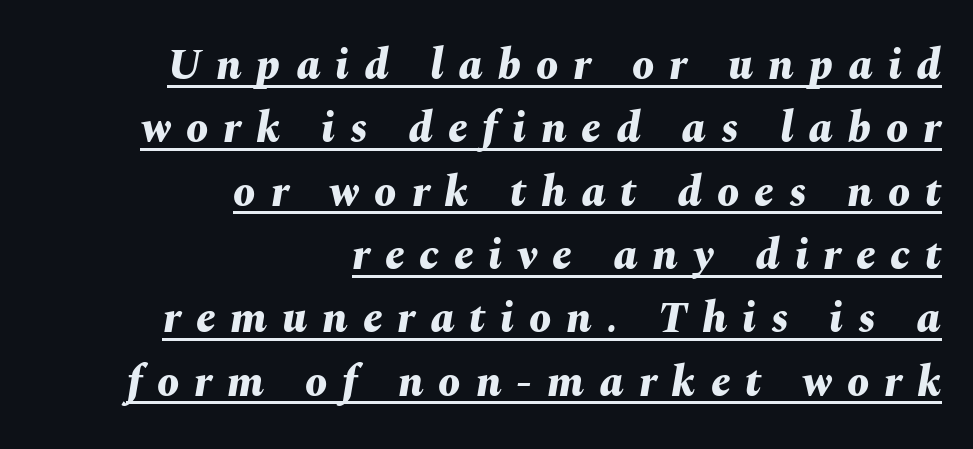
Q: Is the text bold? A: Yes.
Q: Is the text italic (slanted)? A: Yes, it leans right by about 10 degrees.
Q: Is the text underlined? A: Yes.
Q: How is the paragraph aligned? A: Right-aligned.
Q: Is the spacing between letters normal or unusually wide? A: Unusually wide.
Q: Is the spacing between lines tight, normal or loose? A: Normal.
Q: Width (condensed, normal, or wide)? A: Normal.
Q: Stroke contrast? A: Medium.
Q: x-height? A: Medium.
Q: Monospaced? A: No.
